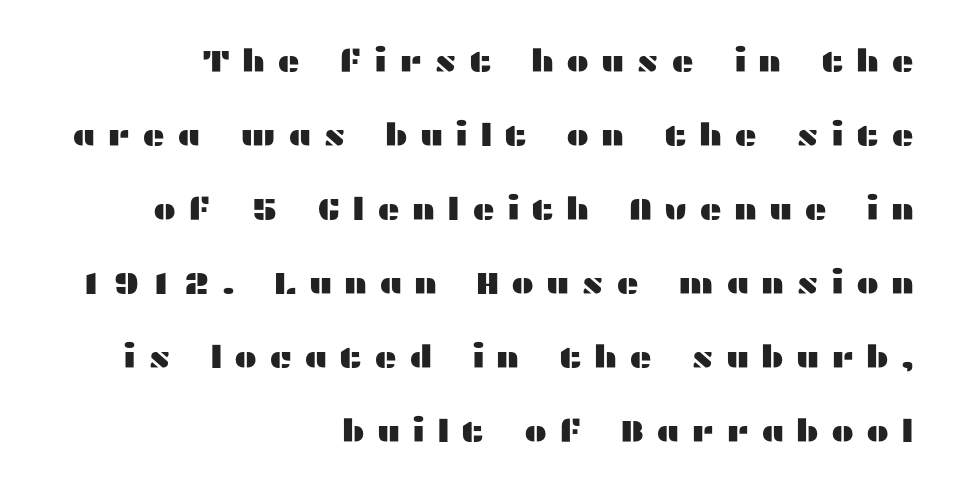
{"serif": "no", "italic": "no", "width": "wide", "stroke_contrast": "medium", "x_height": "medium", "monospaced": "no", "underline": "no", "align": "right", "line_spacing": "loose", "line_spacing_ratio": 2.39, "letter_spacing": "wide", "letter_spacing_em": 0.38, "glyph_px": 31}
